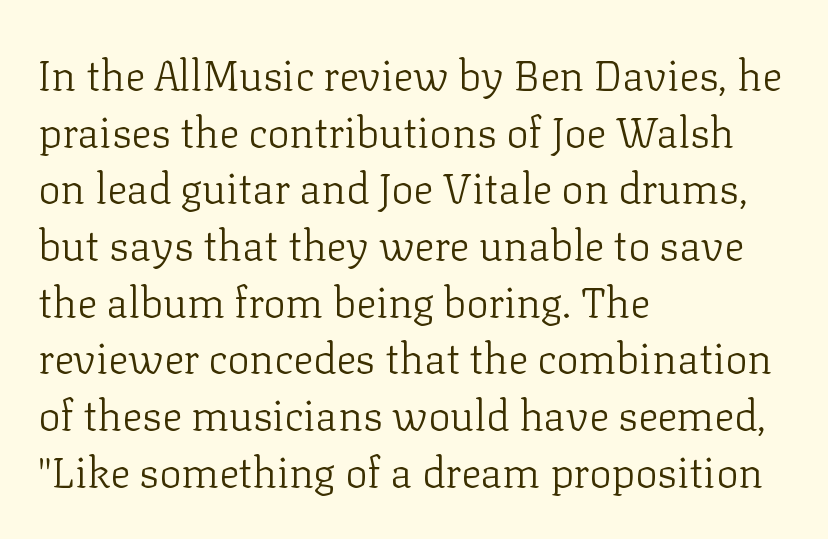
Q: Is the text bold? A: No.
Q: Is the text italic (slanted)? A: No, it is upright.
Q: Is the typeface a serif or a sans-serif typeface? A: Serif.
Q: Is the text underlined? A: No.
Q: How is the paragraph aligned? A: Left-aligned.
Q: Is the spacing between letters normal or unusually wide? A: Normal.
Q: Is the spacing between lines tight, normal or loose? A: Normal.
Q: Width (condensed, normal, or wide)? A: Normal.
Q: Stroke contrast? A: Low.
Q: x-height? A: Medium.
Q: Monospaced? A: No.
